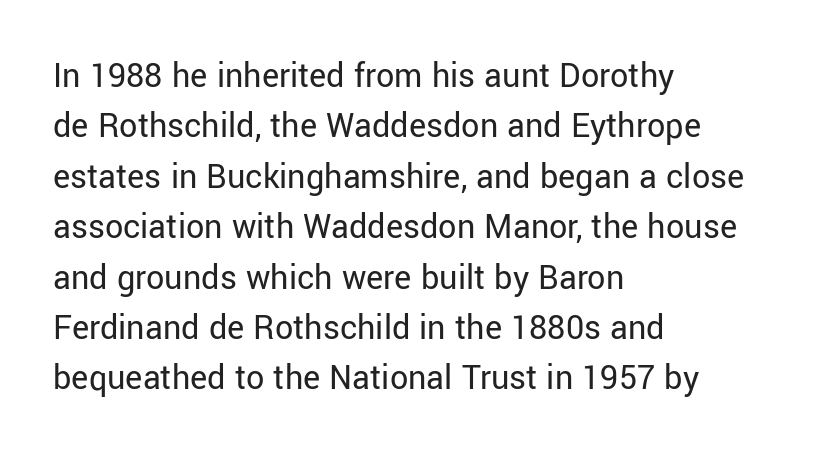
Q: Is the text bold? A: No.
Q: Is the text italic (slanted)? A: No, it is upright.
Q: Is the typeface a serif or a sans-serif typeface? A: Sans-serif.
Q: Is the text underlined? A: No.
Q: How is the paragraph aligned? A: Left-aligned.
Q: Is the spacing between letters normal or unusually wide? A: Normal.
Q: Is the spacing between lines tight, normal or loose? A: Normal.
Q: Width (condensed, normal, or wide)? A: Normal.
Q: Stroke contrast? A: Low.
Q: x-height? A: Medium.
Q: Monospaced? A: No.
